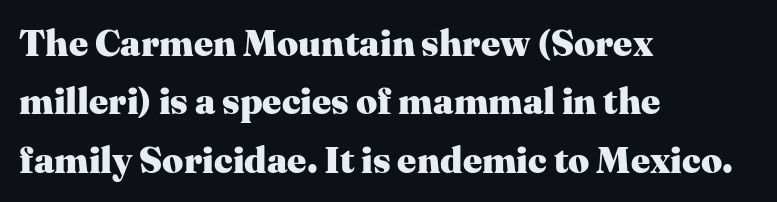
Q: Is the text bold? A: Yes.
Q: Is the text italic (slanted)? A: No, it is upright.
Q: Is the typeface a serif or a sans-serif typeface? A: Serif.
Q: Is the text underlined? A: No.
Q: How is the paragraph aligned? A: Left-aligned.
Q: Is the spacing between letters normal or unusually wide? A: Normal.
Q: Is the spacing between lines tight, normal or loose? A: Normal.
Q: Width (condensed, normal, or wide)? A: Normal.
Q: Stroke contrast? A: Medium.
Q: x-height? A: Medium.
Q: Monospaced? A: No.
